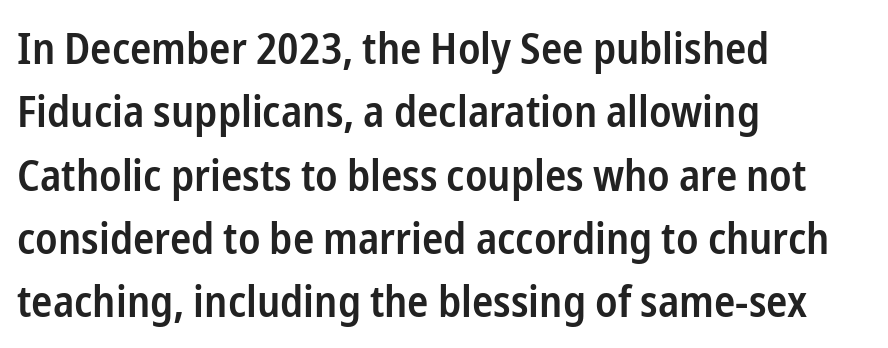
Q: Is the text bold? A: Semi-bold.
Q: Is the text italic (slanted)? A: No, it is upright.
Q: Is the typeface a serif or a sans-serif typeface? A: Sans-serif.
Q: Is the text underlined? A: No.
Q: How is the paragraph aligned? A: Left-aligned.
Q: Is the spacing between letters normal or unusually wide? A: Normal.
Q: Is the spacing between lines tight, normal or loose? A: Normal.
Q: Width (condensed, normal, or wide)? A: Condensed.
Q: Stroke contrast? A: Low.
Q: x-height? A: Medium.
Q: Monospaced? A: No.
